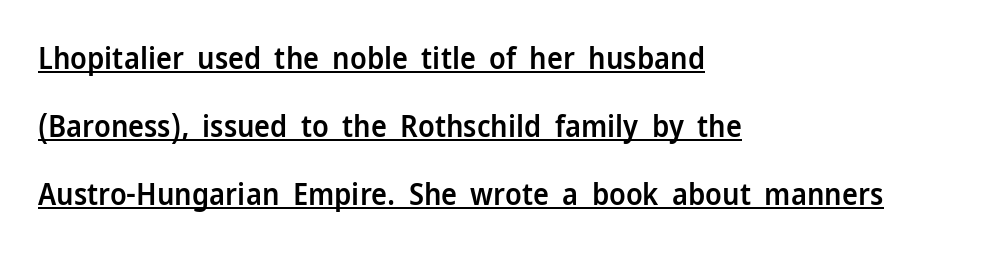
{"serif": "no", "italic": "no", "bold": "semi", "weight": "semibold", "width": "normal", "stroke_contrast": "low", "x_height": "medium", "monospaced": "no", "underline": "yes", "align": "left", "line_spacing": "loose", "line_spacing_ratio": 2.27, "letter_spacing": "normal", "letter_spacing_em": 0.0, "glyph_px": 30}
